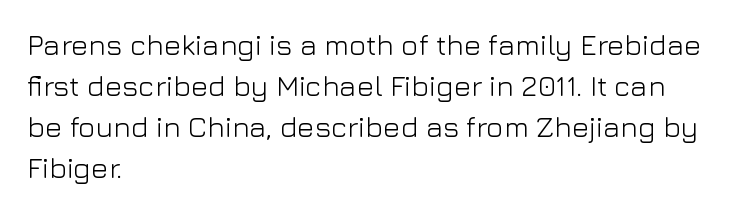
The image shows 29 px light sans-serif type, upright; set left-aligned, normal line spacing (1.41x), normal letter spacing, not underlined; low stroke contrast and a medium x-height.
